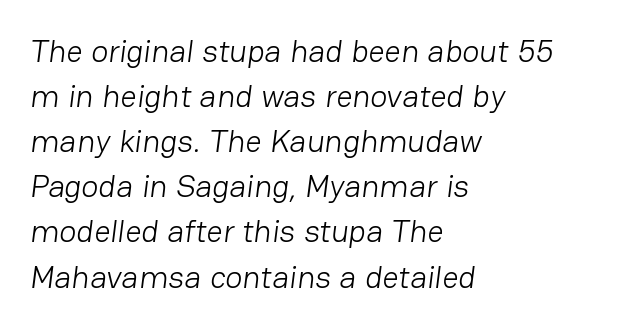
{"serif": "no", "bold": "no", "weight": "light", "width": "normal", "stroke_contrast": "low", "x_height": "medium", "monospaced": "no", "underline": "no", "align": "left", "line_spacing": "normal", "line_spacing_ratio": 1.41, "letter_spacing": "normal", "letter_spacing_em": 0.0, "glyph_px": 32}
